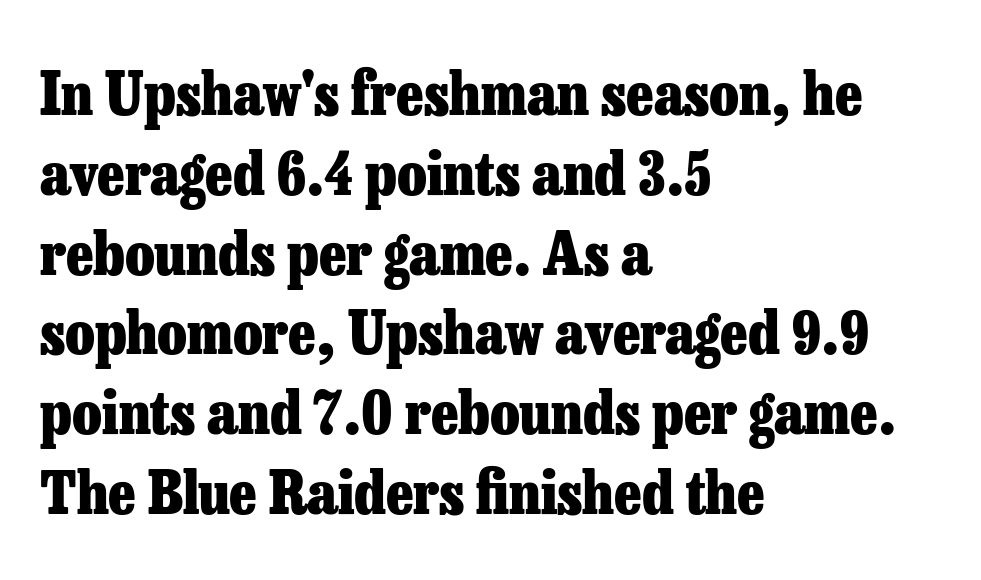
{"serif": "yes", "italic": "no", "bold": "yes", "weight": "heavy", "width": "normal", "stroke_contrast": "low", "x_height": "medium", "monospaced": "no", "underline": "no", "align": "left", "line_spacing": "normal", "line_spacing_ratio": 1.33, "letter_spacing": "normal", "letter_spacing_em": 0.0, "glyph_px": 60}
